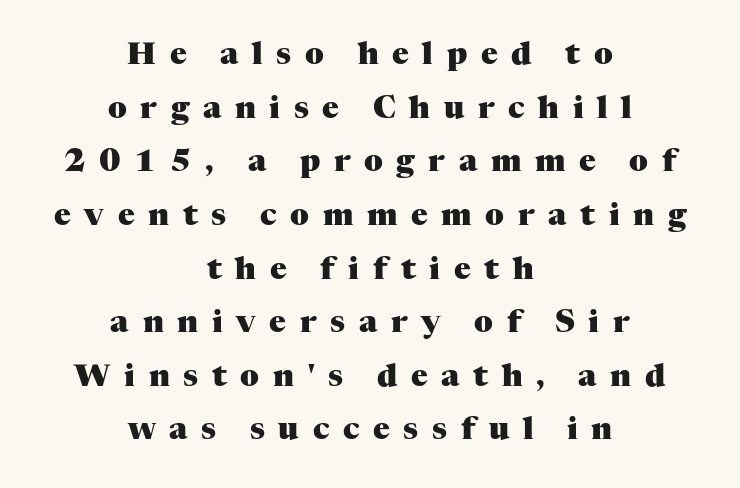
The image shows 31 px heavy serif type, upright; set centered, line spacing 1.73x, unusually wide letter spacing (+0.44 em), not underlined; medium stroke contrast and a medium x-height.
